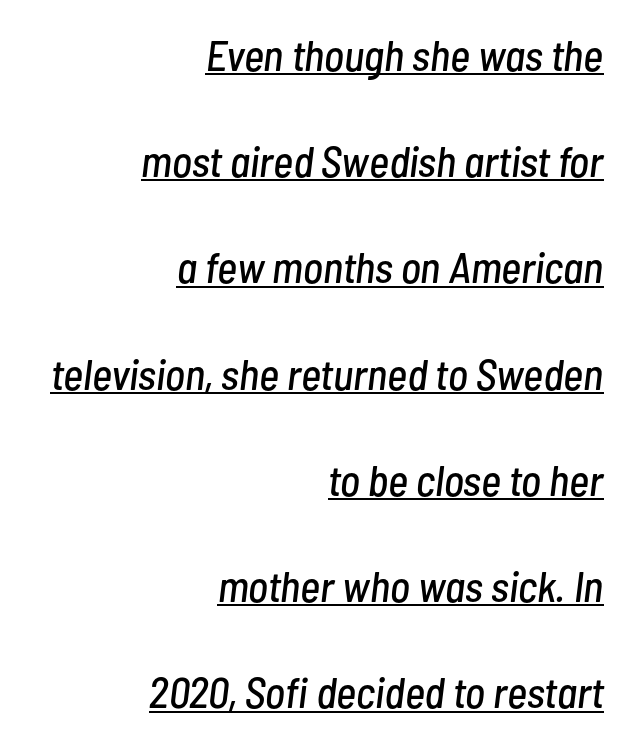
{"italic": "yes", "lean": "right", "slant_degrees": 7, "width": "condensed", "stroke_contrast": "low", "x_height": "medium", "monospaced": "no", "underline": "yes", "align": "right", "line_spacing": "loose", "line_spacing_ratio": 2.47, "letter_spacing": "normal", "letter_spacing_em": 0.0, "glyph_px": 43}
